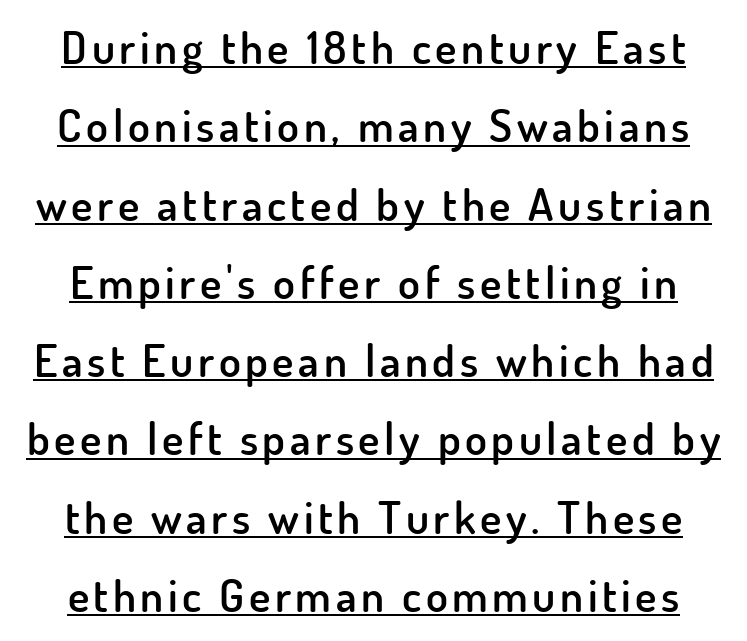
Q: Is the text bold? A: Semi-bold.
Q: Is the text italic (slanted)? A: No, it is upright.
Q: Is the typeface a serif or a sans-serif typeface? A: Sans-serif.
Q: Is the text underlined? A: Yes.
Q: Width (condensed, normal, or wide)? A: Normal.
Q: Stroke contrast? A: Low.
Q: x-height? A: Small.
Q: Monospaced? A: No.
